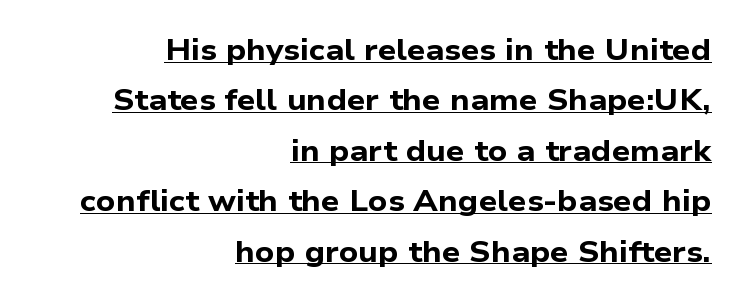
The image shows 29 px bold, wide sans-serif type; set right-aligned, line spacing 1.74x, normal letter spacing, underlined; low stroke contrast and a medium x-height.
